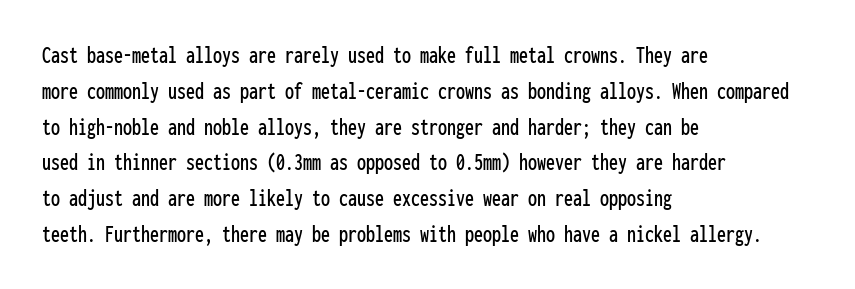
Q: Is the text italic (slanted)? A: No, it is upright.
Q: Is the text underlined? A: No.
Q: How is the paragraph aligned? A: Left-aligned.
Q: Is the spacing between letters normal or unusually wide? A: Normal.
Q: Is the spacing between lines tight, normal or loose? A: Normal.
